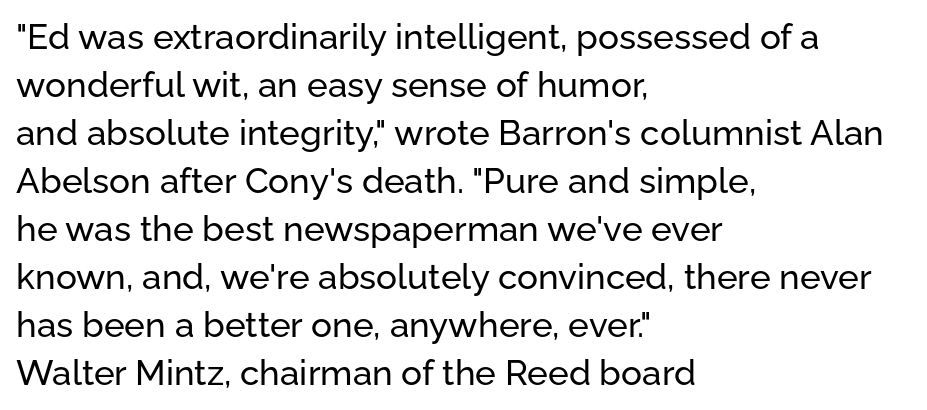
When letters stand straight like this, we call the style roman or upright. The leading is moderate, giving the passage an even texture. A typesetter would call this proportional, since set widths differ per character. Check where the strokes stop: nothing finishes them off — pure sans. The letterforms sit shoulder to shoulder at normal distance. The specimen omits any rule beneath the text block's lines.
